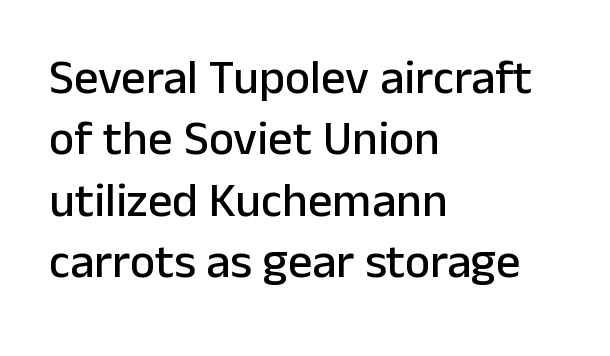
Q: Is the text italic (slanted)? A: No, it is upright.
Q: Is the typeface a serif or a sans-serif typeface? A: Sans-serif.
Q: Is the text underlined? A: No.
Q: How is the paragraph aligned? A: Left-aligned.
Q: Is the spacing between letters normal or unusually wide? A: Normal.
Q: Is the spacing between lines tight, normal or loose? A: Normal.
Q: Width (condensed, normal, or wide)? A: Normal.
Q: Stroke contrast? A: Low.
Q: x-height? A: Medium.
Q: Monospaced? A: No.
